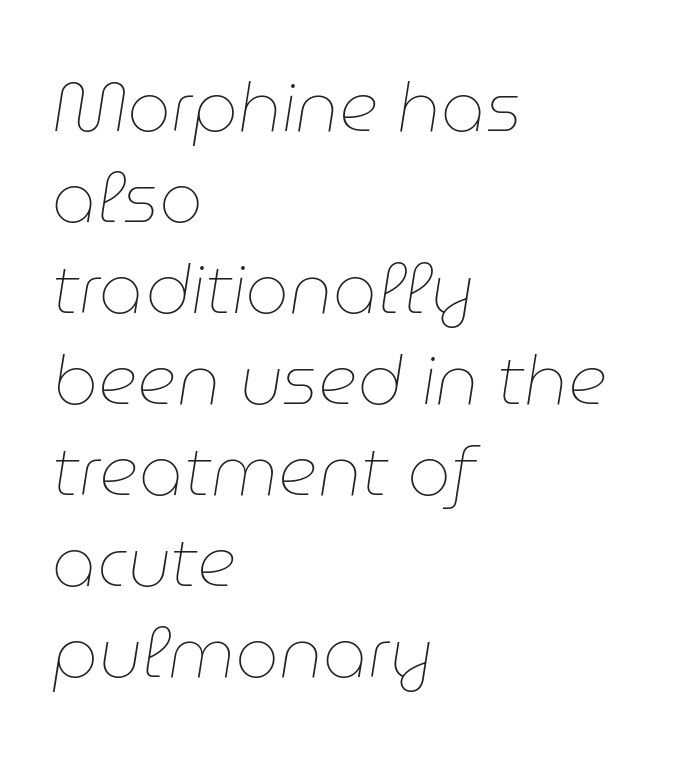
Designer's note — italics engaged. Varying glyph widths throughout — classic text-font behaviour. The glyphs are unaccompanied by any horizontal stroke below them. Is the letter spacing exaggerated? No — it looks like the ordinary default. A student would call this left alignment; a typographer would say flush left, rag right. Is the type heavy? It reads as light-to-regular instead.
